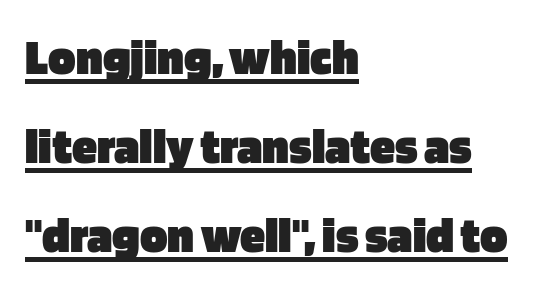
The image shows 51 px heavy sans-serif type, upright; set left-aligned, line spacing 1.75x, normal letter spacing, underlined; low stroke contrast and a large x-height.
